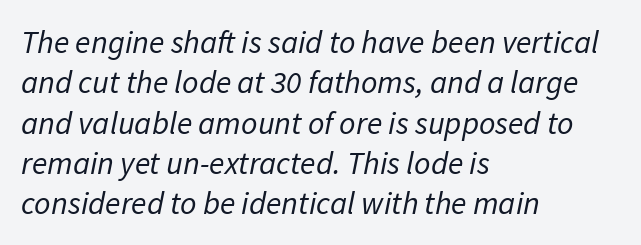
{"serif": "no", "bold": "no", "weight": "regular", "width": "normal", "stroke_contrast": "low", "x_height": "medium", "monospaced": "no", "underline": "no", "align": "left", "line_spacing": "normal", "line_spacing_ratio": 1.26, "letter_spacing": "normal", "letter_spacing_em": 0.0, "glyph_px": 32}
